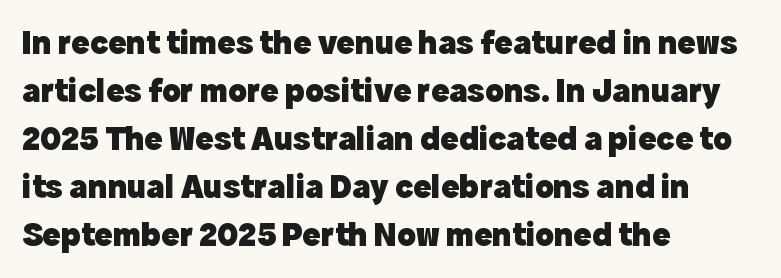
Q: Is the text bold? A: Yes.
Q: Is the text italic (slanted)? A: No, it is upright.
Q: Is the typeface a serif or a sans-serif typeface? A: Sans-serif.
Q: Is the text underlined? A: No.
Q: How is the paragraph aligned? A: Left-aligned.
Q: Is the spacing between letters normal or unusually wide? A: Normal.
Q: Is the spacing between lines tight, normal or loose? A: Normal.
Q: Width (condensed, normal, or wide)? A: Normal.
Q: x-height? A: Medium.
Q: Monospaced? A: No.
